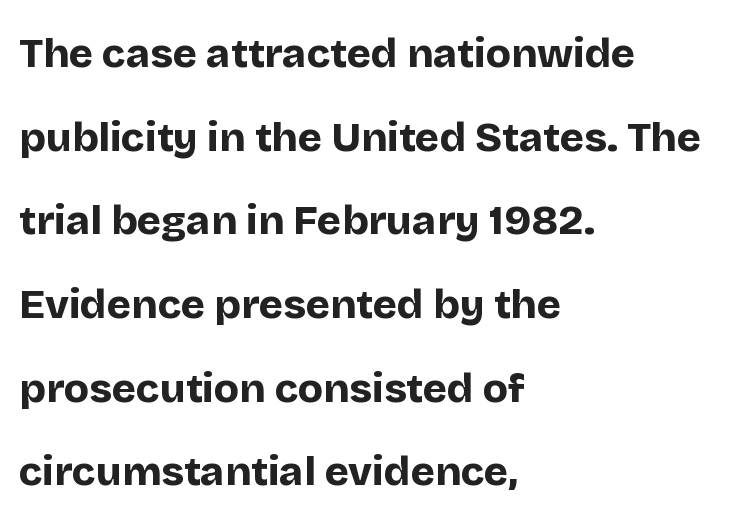
The passage shown stacks its lines with a broad gap. The passage shown has conventional tracking throughout. Typesetter's note: full bold, strokes at maximum text heaviness. The text block is weighted toward the left margin, trailing off unevenly rightward. Quick note: underline off. Proportional: the letters do not fall into vertical columns.
